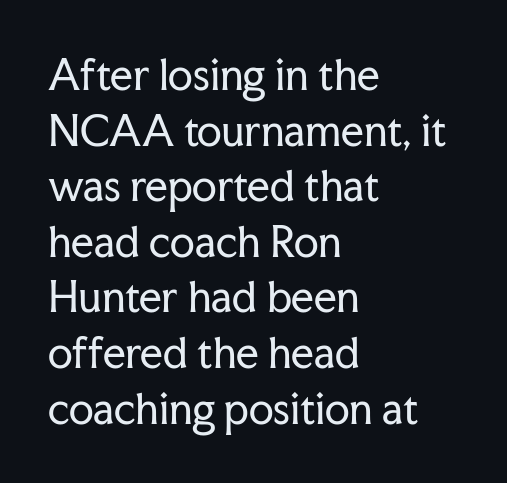
Q: Is the text bold? A: No.
Q: Is the text italic (slanted)? A: No, it is upright.
Q: Is the typeface a serif or a sans-serif typeface? A: Serif.
Q: Is the text underlined? A: No.
Q: How is the paragraph aligned? A: Left-aligned.
Q: Is the spacing between letters normal or unusually wide? A: Normal.
Q: Is the spacing between lines tight, normal or loose? A: Normal.
Q: Width (condensed, normal, or wide)? A: Normal.
Q: Stroke contrast? A: Low.
Q: x-height? A: Medium.
Q: Monospaced? A: No.
